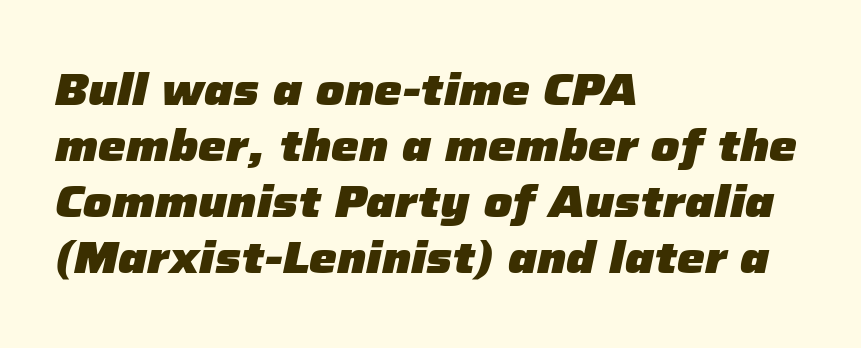
Q: Is the text bold? A: Yes.
Q: Is the text italic (slanted)? A: Yes, it leans right by about 12 degrees.
Q: Is the text underlined? A: No.
Q: How is the paragraph aligned? A: Left-aligned.
Q: Is the spacing between letters normal or unusually wide? A: Normal.
Q: Is the spacing between lines tight, normal or loose? A: Normal.
Q: Width (condensed, normal, or wide)? A: Normal.
Q: Stroke contrast? A: Low.
Q: x-height? A: Medium.
Q: Monospaced? A: No.
